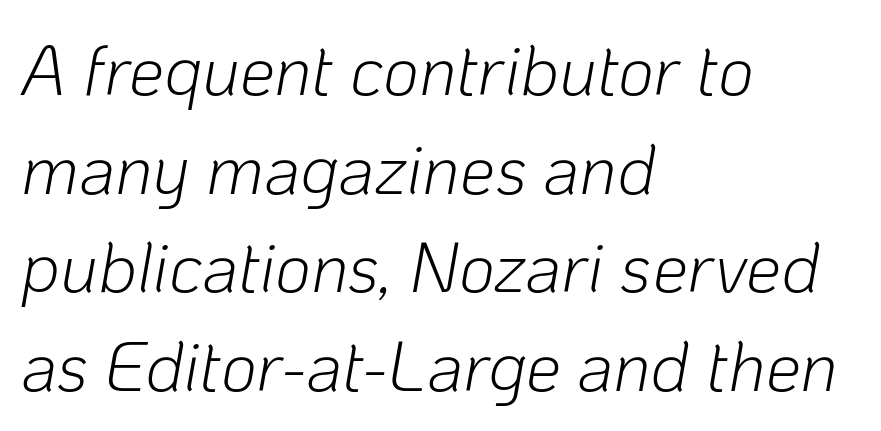
{"italic": "yes", "lean": "right", "slant_degrees": 10, "bold": "no", "weight": "light", "width": "normal", "stroke_contrast": "low", "x_height": "medium", "monospaced": "no", "underline": "no", "align": "left", "line_spacing": "normal", "line_spacing_ratio": 1.41, "letter_spacing": "normal", "letter_spacing_em": 0.0, "glyph_px": 70}
